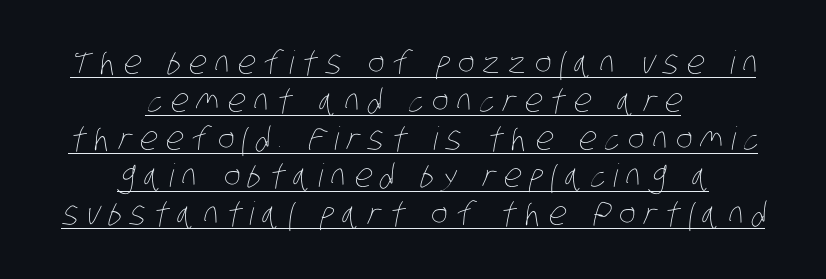
The image shows 32 px thin, condensed type; set centered, line spacing 1.18x, unusually wide letter spacing (+0.25 em), underlined; low stroke contrast and a large x-height.
